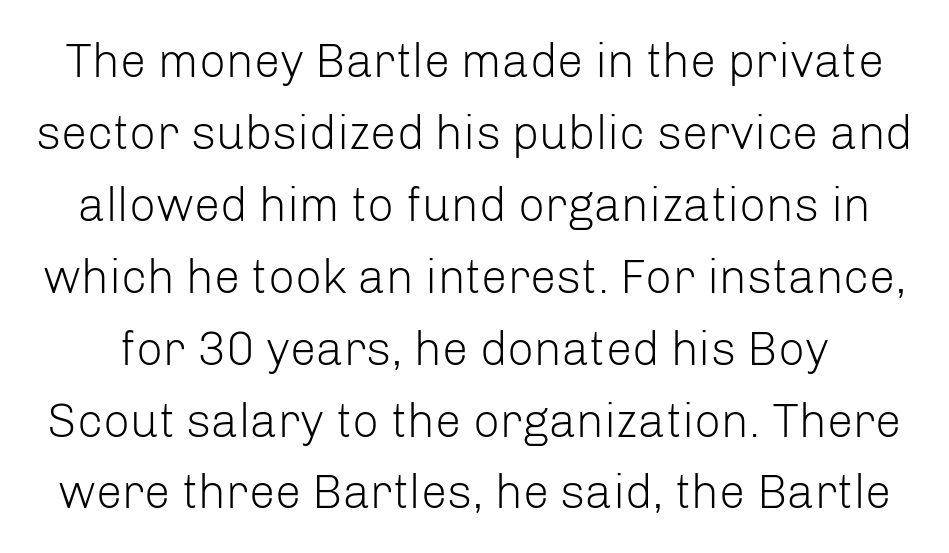
Q: Is the text bold? A: No.
Q: Is the text italic (slanted)? A: No, it is upright.
Q: Is the typeface a serif or a sans-serif typeface? A: Sans-serif.
Q: Is the text underlined? A: No.
Q: Is the spacing between letters normal or unusually wide? A: Normal.
Q: Is the spacing between lines tight, normal or loose? A: Normal.
Q: Width (condensed, normal, or wide)? A: Normal.
Q: Stroke contrast? A: Low.
Q: x-height? A: Medium.
Q: Monospaced? A: No.
